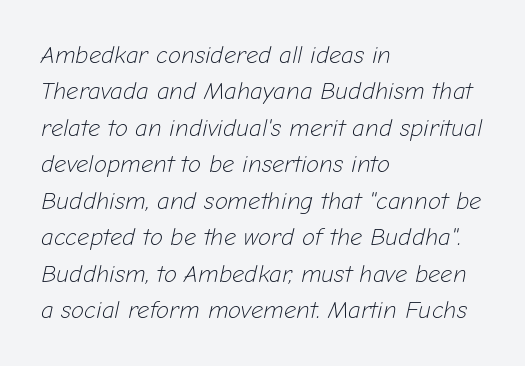
Q: Is the text bold? A: No.
Q: Is the text italic (slanted)? A: Yes, it leans right by about 12 degrees.
Q: Is the text underlined? A: No.
Q: How is the paragraph aligned? A: Left-aligned.
Q: Is the spacing between letters normal or unusually wide? A: Normal.
Q: Is the spacing between lines tight, normal or loose? A: Normal.
